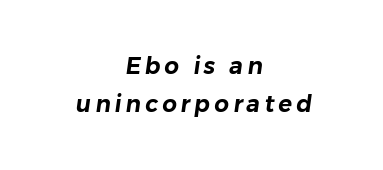
The image shows 23 px text type; set centered, normal line spacing (1.65x), not underlined.
